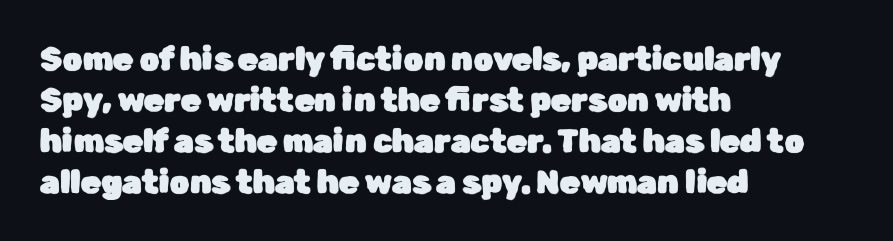
Q: Is the text italic (slanted)? A: No, it is upright.
Q: Is the typeface a serif or a sans-serif typeface? A: Sans-serif.
Q: Is the text underlined? A: No.
Q: How is the paragraph aligned? A: Left-aligned.
Q: Is the spacing between letters normal or unusually wide? A: Normal.
Q: Is the spacing between lines tight, normal or loose? A: Normal.
Q: Width (condensed, normal, or wide)? A: Normal.
Q: Stroke contrast? A: Low.
Q: x-height? A: Medium.
Q: Monospaced? A: No.
